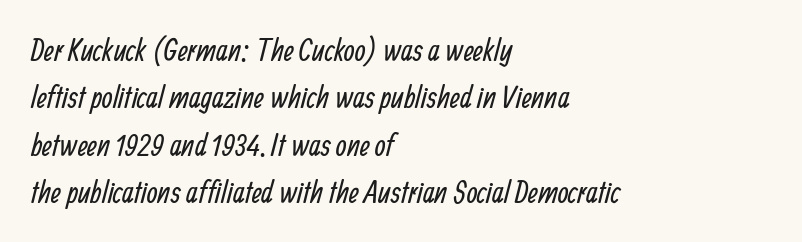
{"serif": "no", "bold": "no", "weight": "regular", "width": "condensed", "stroke_contrast": "low", "x_height": "medium", "monospaced": "no", "underline": "no", "align": "left", "line_spacing": "normal", "line_spacing_ratio": 1.53, "letter_spacing": "normal", "letter_spacing_em": 0.0, "glyph_px": 31}
